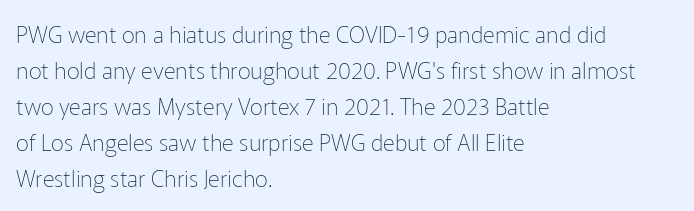
Nothing unusual about the tracking: characters are spaced as the font intends. The typesetter chose a ragged-right arrangement here. Vertical strokes here are truly vertical. In terms of leading, this rendering sits right in the middle.
